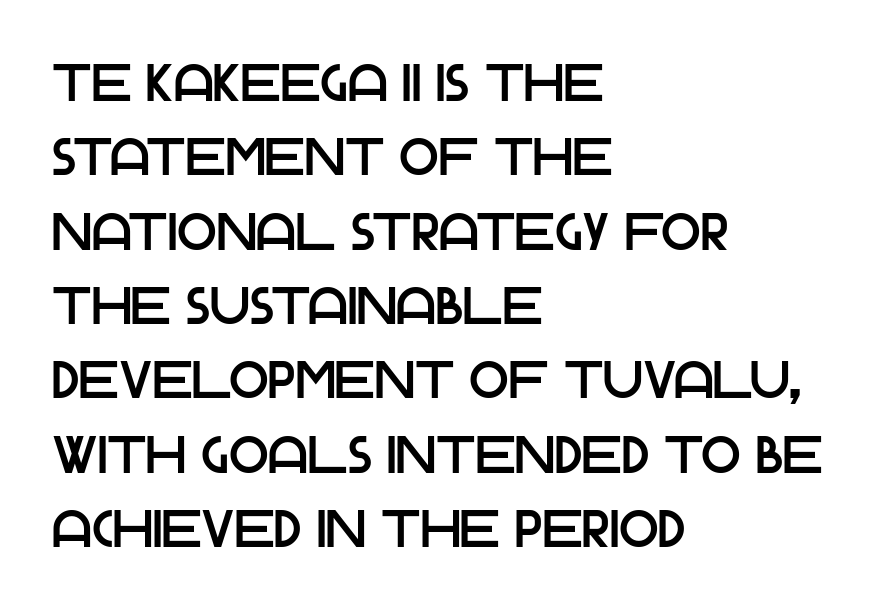
The image shows 52 px sans-serif type, upright; set left-aligned, normal line spacing (1.43x), normal letter spacing, not underlined; low stroke contrast and a large x-height.
